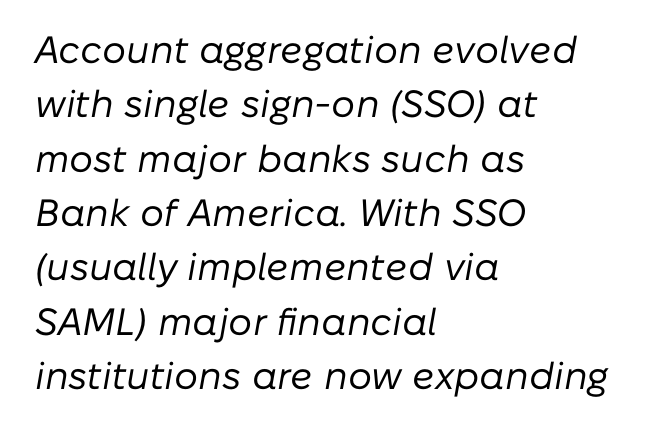
Q: Is the text bold? A: No.
Q: Is the text italic (slanted)? A: Yes, it leans right by about 10 degrees.
Q: Is the text underlined? A: No.
Q: How is the paragraph aligned? A: Left-aligned.
Q: Is the spacing between letters normal or unusually wide? A: Normal.
Q: Is the spacing between lines tight, normal or loose? A: Normal.
Q: Width (condensed, normal, or wide)? A: Normal.
Q: Stroke contrast? A: Low.
Q: x-height? A: Medium.
Q: Monospaced? A: No.
